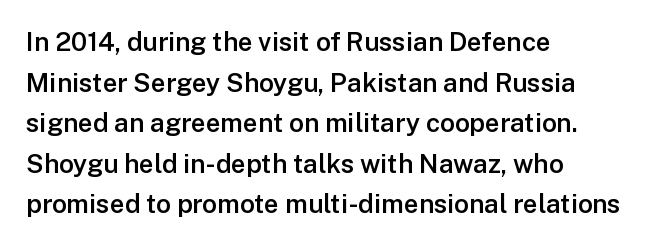
The image shows 26 px text type, upright; set left-aligned, normal line spacing (1.56x), normal letter spacing, not underlined.
